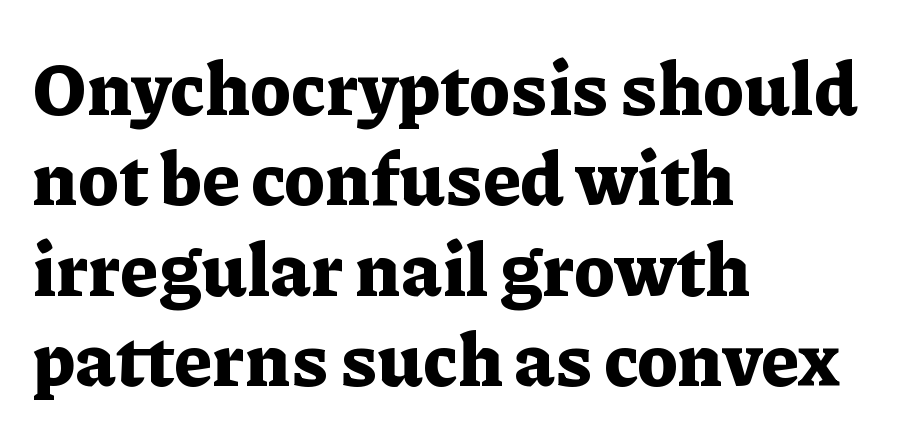
The image shows 74 px bold serif type, upright; set left-aligned, line spacing 1.22x, normal letter spacing, not underlined; low stroke contrast and a medium x-height.
